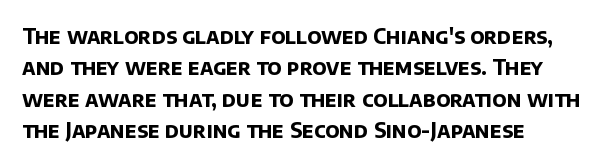
Letter spacing: default. The ragged edge is on the right, which tells us the setting is flush left. Pretty heavy lettering here — definitely bold. Successive baselines arrive at the customary interval. The baseline area is clear.
